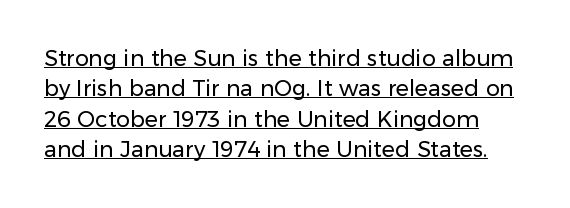
Q: Is the text bold? A: No.
Q: Is the text italic (slanted)? A: No, it is upright.
Q: Is the text underlined? A: Yes.
Q: Is the spacing between letters normal or unusually wide? A: Normal.
Q: Is the spacing between lines tight, normal or loose? A: Normal.
